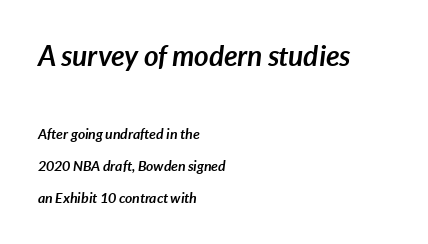
Its strokes are broad and dark, the hallmark of bold type. Emphasis-style slanted type is in use. Character widths vary here, with narrow letters taking less room than wide ones. Honestly, there is no underline to notice here at all. The letters sit at their default tracking, neither squeezed nor spread.
